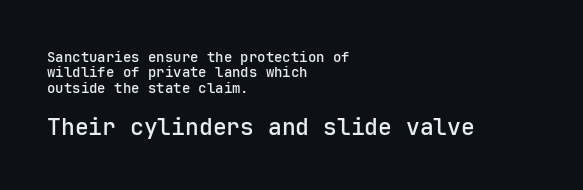
{"italic": "no", "underline": "no", "align": "left", "line_spacing": "tight", "line_spacing_ratio": 1.09, "letter_spacing": "normal", "letter_spacing_em": 0.0, "larger_block": "second", "size_ratio": 1.64, "glyph_px": 23}
